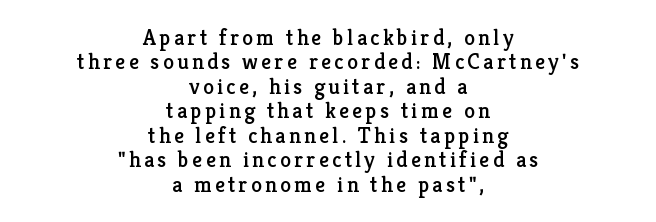
The image shows 22 px text type, upright; set centered, tight line spacing (1.11x), not underlined.
